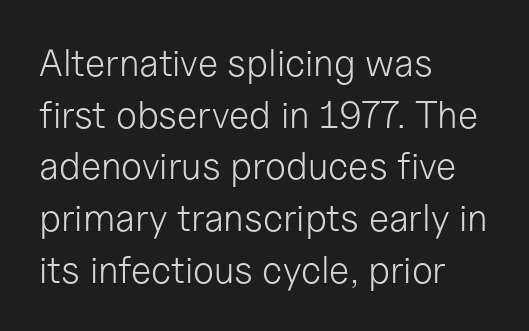
The image shows 38 px light sans-serif type, upright; set left-aligned, normal line spacing (1.36x), normal letter spacing, not underlined; low stroke contrast and a medium x-height.
